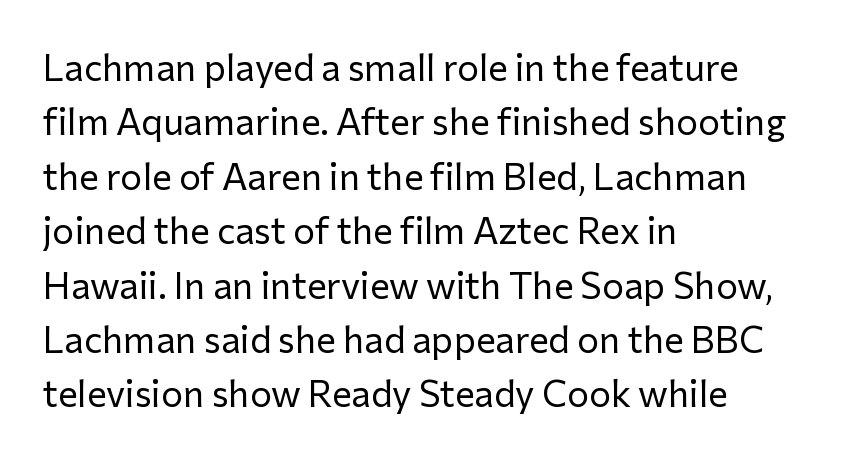
Is this a fixed-width face? No — the glyphs have proportional, varying widths. Bare-footed words on every line. Serifs: no, the terminals of the letterforms are clean. Default kerning and tracking; the words read as compact shapes. Notice how the stems are strictly vertical — no italics here.
